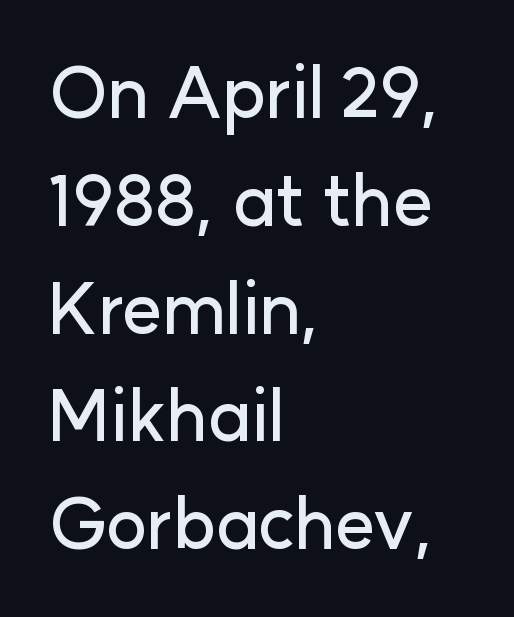
Q: Is the text italic (slanted)? A: No, it is upright.
Q: Is the typeface a serif or a sans-serif typeface? A: Sans-serif.
Q: Is the text underlined? A: No.
Q: How is the paragraph aligned? A: Left-aligned.
Q: Is the spacing between letters normal or unusually wide? A: Normal.
Q: Is the spacing between lines tight, normal or loose? A: Normal.
Q: Width (condensed, normal, or wide)? A: Normal.
Q: Stroke contrast? A: Low.
Q: x-height? A: Medium.
Q: Monospaced? A: No.
